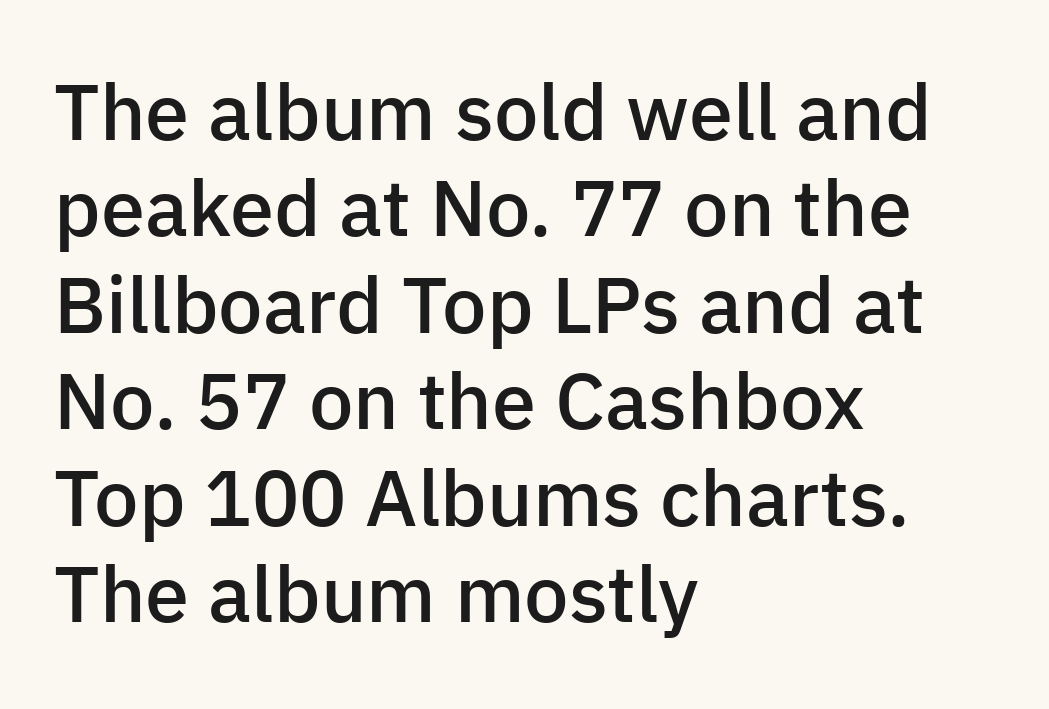
Q: Is the text bold? A: Semi-bold.
Q: Is the text italic (slanted)? A: No, it is upright.
Q: Is the typeface a serif or a sans-serif typeface? A: Sans-serif.
Q: Is the text underlined? A: No.
Q: How is the paragraph aligned? A: Left-aligned.
Q: Is the spacing between letters normal or unusually wide? A: Normal.
Q: Width (condensed, normal, or wide)? A: Normal.
Q: Stroke contrast? A: Low.
Q: x-height? A: Medium.
Q: Monospaced? A: No.
